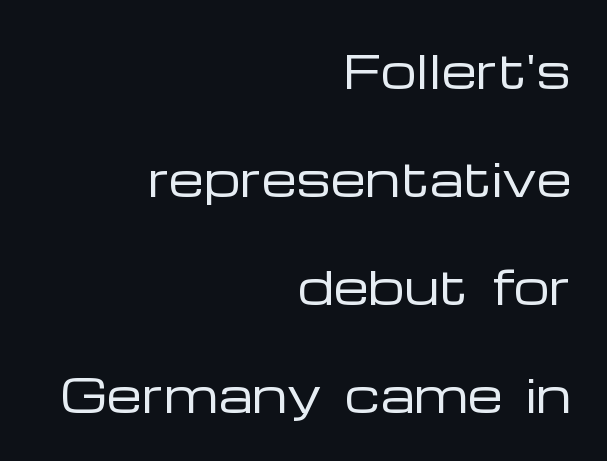
The letters advance in unequal steps, a hallmark of proportional type. No italicization has been applied; the sample stays upright. Stems here are at most as thick as an everyday book face. The characters display no serif detailing; their extremities are plain. The ragged edge is on the left, which tells us the setting is flush right. Beneath every word, the page is bare.
